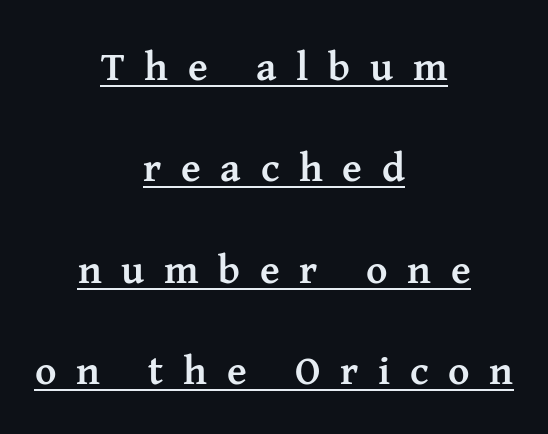
The image shows 41 px semibold serif type, upright; set centered, loose line spacing (2.47x), unusually wide letter spacing (+0.48 em), underlined; medium stroke contrast and a medium x-height.
